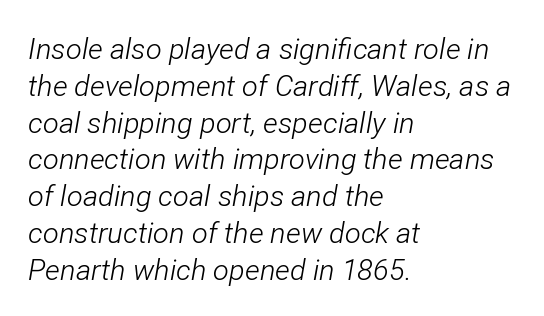
Q: Is the text bold? A: No.
Q: Is the text italic (slanted)? A: Yes, it leans right by about 12 degrees.
Q: Is the text underlined? A: No.
Q: How is the paragraph aligned? A: Left-aligned.
Q: Is the spacing between letters normal or unusually wide? A: Normal.
Q: Is the spacing between lines tight, normal or loose? A: Normal.
Q: Width (condensed, normal, or wide)? A: Condensed.
Q: Stroke contrast? A: Low.
Q: x-height? A: Medium.
Q: Monospaced? A: No.
